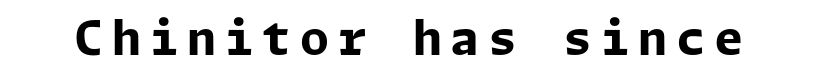
No word sits above an underline. Serifs: no, the terminals of the letterforms are clean. These lines carry a lot of weight — the face is fully bold. Ascenders rise straight up at ninety degrees.
